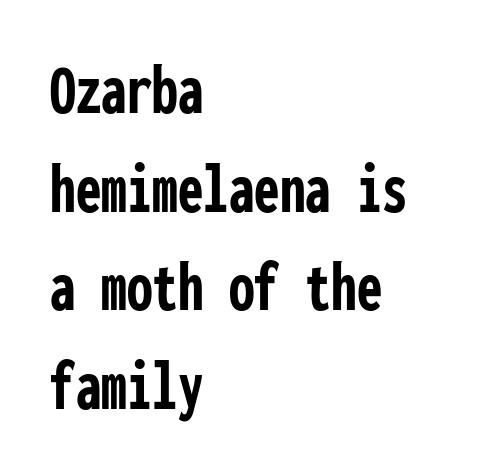
The image shows 73 px semibold, condensed sans-serif type, upright, monospaced; set left-aligned, normal line spacing (1.35x), normal letter spacing, not underlined; low stroke contrast and a medium x-height.
